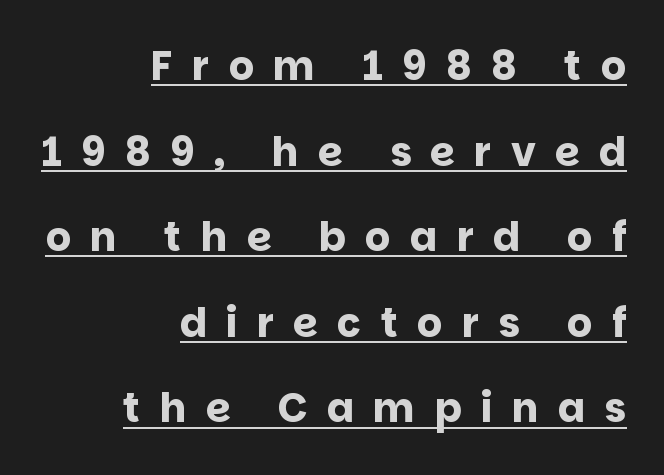
The image shows 40 px bold sans-serif type, upright; set right-aligned, loose line spacing (2.14x), unusually wide letter spacing (+0.48 em), underlined; low stroke contrast and a large x-height.
